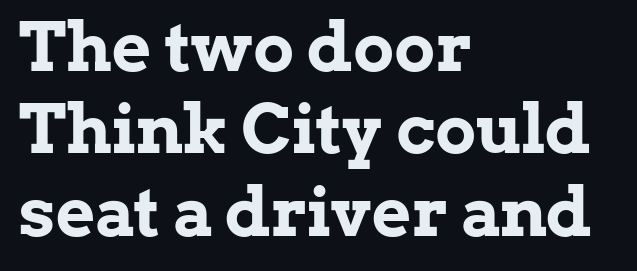
Quick note: underline off. Regarding serifs, this sample has them. Short and long lines alike share a common starting point at left. Heavy-handed strokes throughout: this text is bold.
